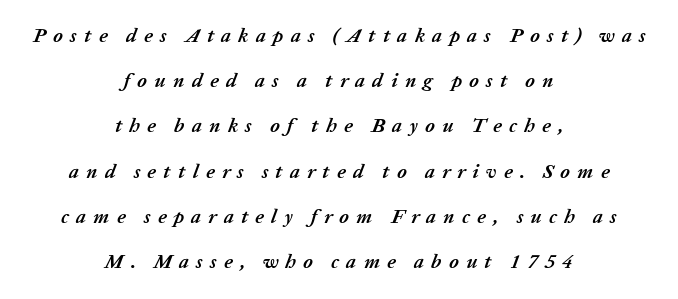
{"italic": "yes", "lean": "right", "slant_degrees": 20, "bold": "yes", "underline": "no", "align": "center", "line_spacing": "loose", "line_spacing_ratio": 2.26, "letter_spacing": "wide", "letter_spacing_em": 0.36, "glyph_px": 20}
